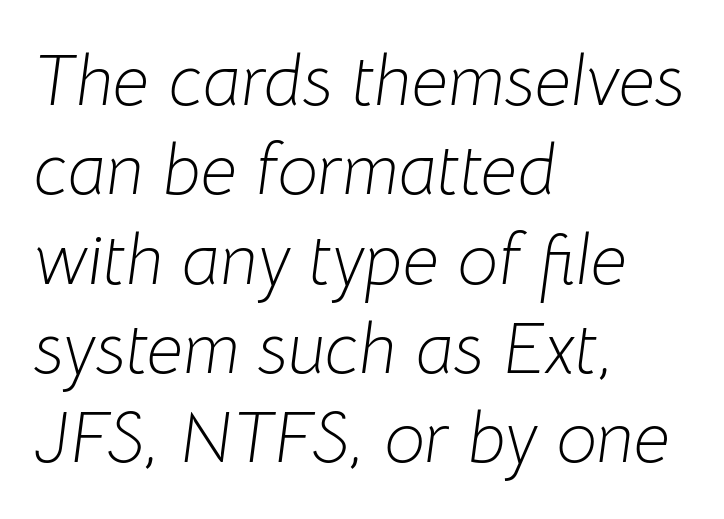
Q: Is the text bold? A: No.
Q: Is the text italic (slanted)? A: Yes, it leans right by about 8 degrees.
Q: Is the text underlined? A: No.
Q: How is the paragraph aligned? A: Left-aligned.
Q: Is the spacing between letters normal or unusually wide? A: Normal.
Q: Width (condensed, normal, or wide)? A: Normal.
Q: Stroke contrast? A: Low.
Q: x-height? A: Medium.
Q: Monospaced? A: No.
